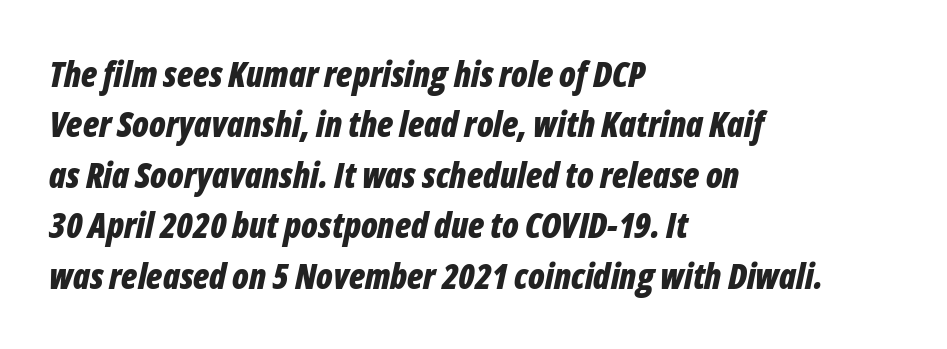
{"italic": "yes", "lean": "right", "slant_degrees": 12, "bold": "yes", "weight": "bold", "width": "condensed", "stroke_contrast": "low", "x_height": "medium", "monospaced": "no", "underline": "no", "align": "left", "line_spacing": "normal", "line_spacing_ratio": 1.44, "letter_spacing": "normal", "letter_spacing_em": 0.0, "glyph_px": 35}
